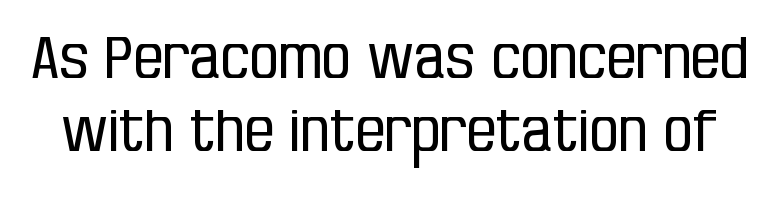
The image shows 58 px regular-weight, condensed sans-serif type, upright; set normal line spacing (1.26x), normal letter spacing, not underlined; low stroke contrast and a large x-height.
